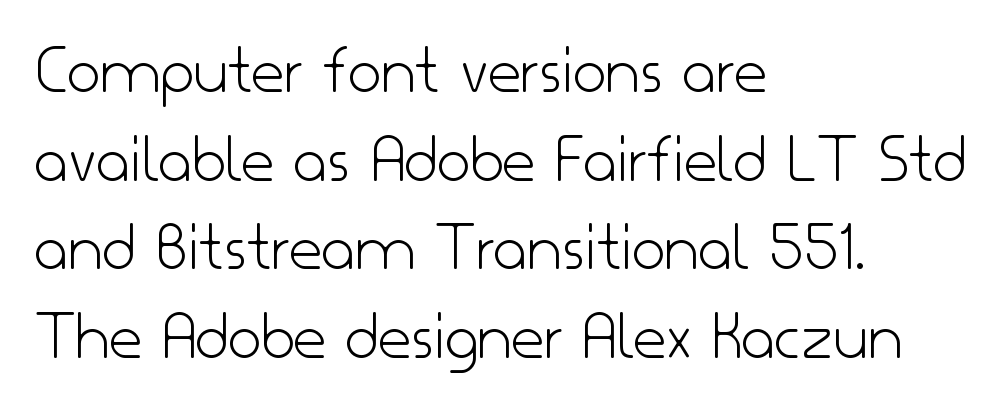
{"serif": "no", "italic": "no", "bold": "no", "weight": "light", "width": "normal", "stroke_contrast": "low", "x_height": "small", "monospaced": "no", "underline": "no", "align": "left", "line_spacing_ratio": 1.23, "letter_spacing": "normal", "letter_spacing_em": 0.0, "glyph_px": 72}
